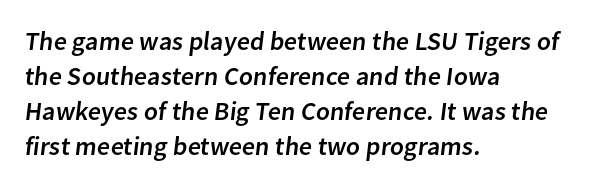
A classic flush-left, rag-right setting is used for this passage. Each word holds together tightly as a unit, with standard inter-letter gaps. The block of text has a typical density, with ordinary space between rows. A clean baseline with only descenders dipping below it.
